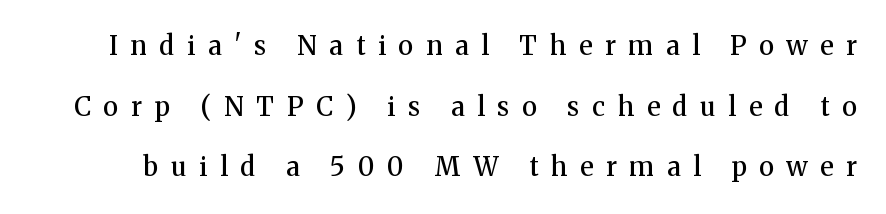
{"italic": "no", "bold": "semi", "underline": "no", "line_spacing": "loose", "line_spacing_ratio": 2.33, "letter_spacing": "wide", "letter_spacing_em": 0.49, "glyph_px": 26}
